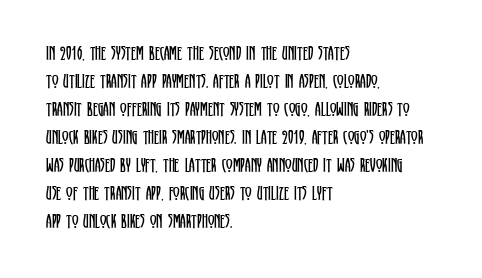
A roman cut, with each character standing at attention. Compared with a centered layout, this one pins lines to the left instead. Evenly set lines give the paragraph a standard silhouette. Heft: none added — not bold. The baseline area is clear.
